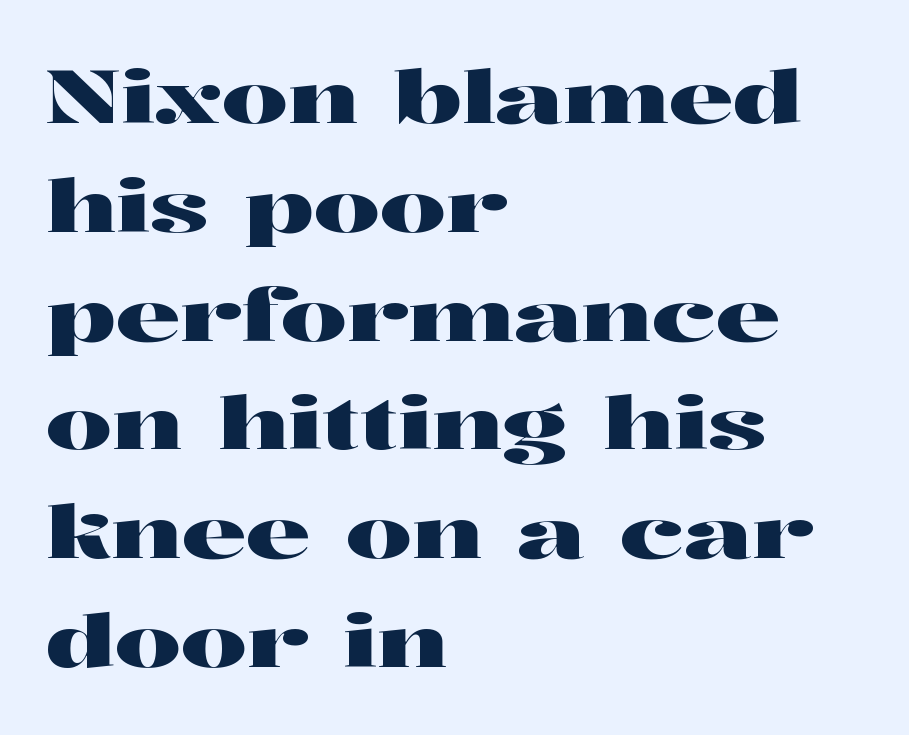
Is this a fixed-width face? No — the glyphs have proportional, varying widths. The letters sit at their default tracking, neither squeezed nor spread. These lines were composed using upright roman letters. The passage shown stacks its lines at a standard gap. Words float on clear page, feet unadorned.
